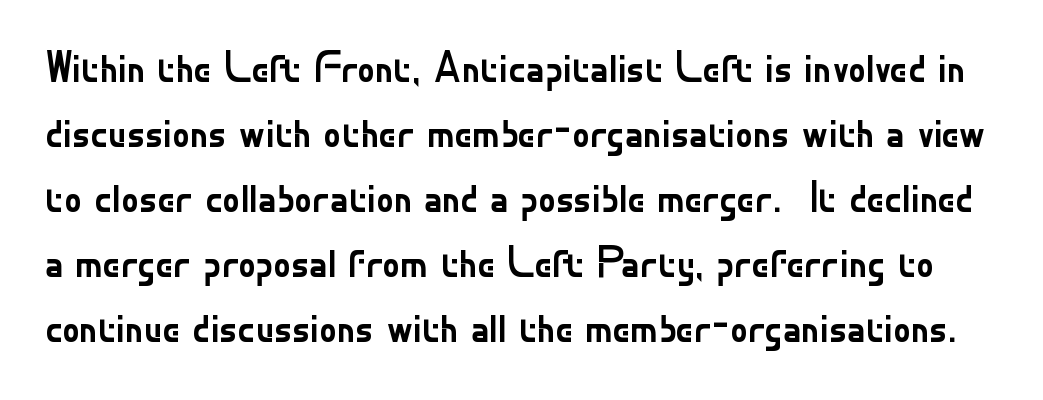
Q: Is the text bold? A: No.
Q: Is the text italic (slanted)? A: No, it is upright.
Q: Is the typeface a serif or a sans-serif typeface? A: Sans-serif.
Q: Is the text underlined? A: No.
Q: Is the spacing between letters normal or unusually wide? A: Normal.
Q: Is the spacing between lines tight, normal or loose? A: Normal.
Q: Width (condensed, normal, or wide)? A: Normal.
Q: Stroke contrast? A: Low.
Q: x-height? A: Small.
Q: Monospaced? A: No.
